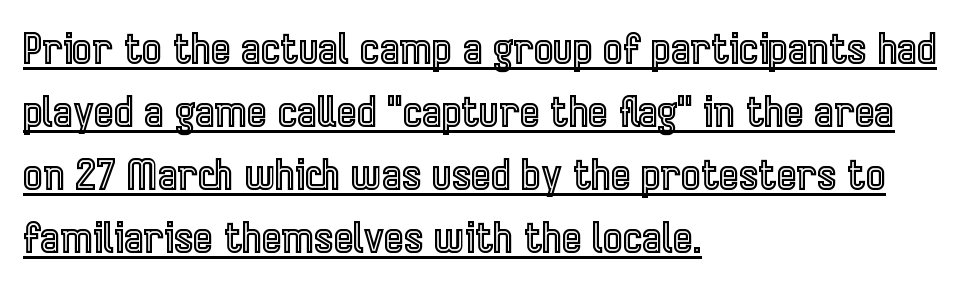
{"italic": "no", "width": "condensed", "x_height": "medium", "monospaced": "no", "underline": "yes", "align": "left", "line_spacing": "normal", "line_spacing_ratio": 1.5, "letter_spacing": "normal", "letter_spacing_em": 0.0, "glyph_px": 42}
